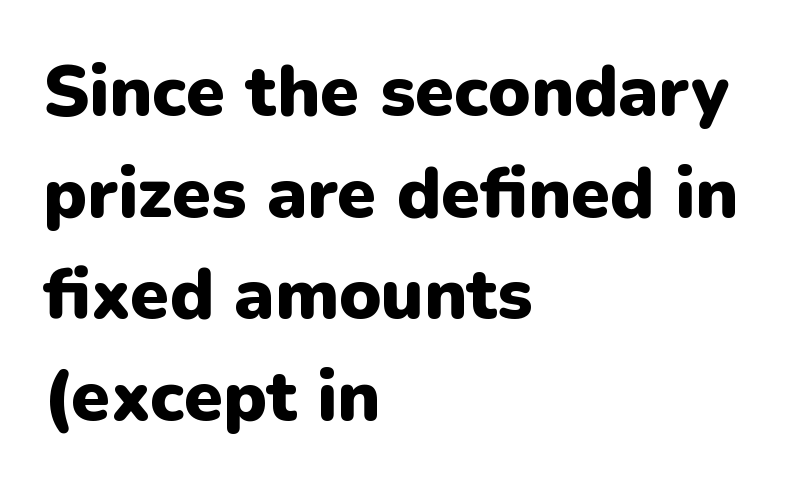
The image shows 71 px heavy sans-serif type, upright; set left-aligned, normal line spacing (1.43x), normal letter spacing, not underlined; low stroke contrast and a medium x-height.
